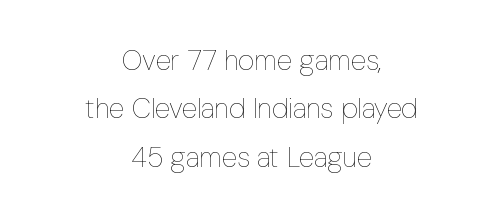
{"italic": "no", "bold": "no", "weight": "thin", "width": "condensed", "stroke_contrast": "low", "x_height": "medium", "monospaced": "no", "underline": "no", "align": "center", "line_spacing_ratio": 1.73, "letter_spacing": "normal", "letter_spacing_em": 0.0, "glyph_px": 28}
